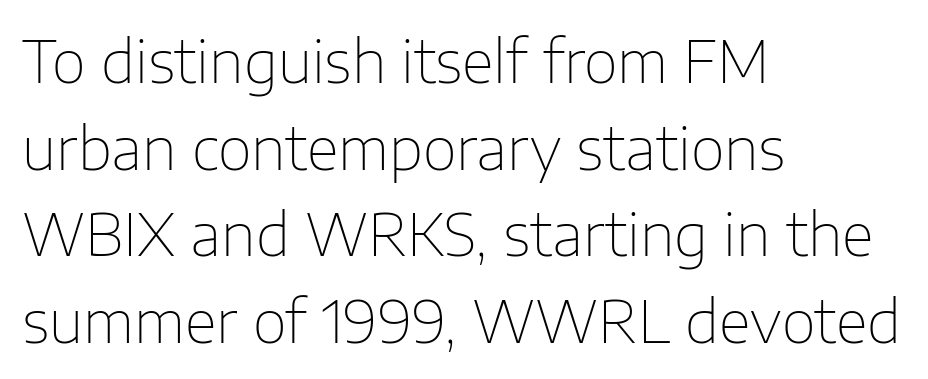
Rule under the text: the space is simply empty. The axis of the letterforms is exactly vertical. Observe the absence of serifs on each vertical stroke in this sample. The letters advance in unequal steps, a hallmark of proportional type. The characters are drawn with everyday or finer stroke widths.
